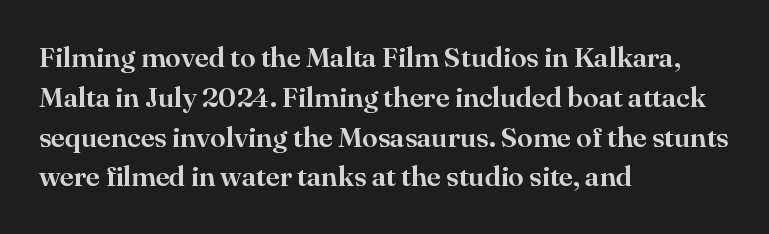
Q: Is the text italic (slanted)? A: No, it is upright.
Q: Is the typeface a serif or a sans-serif typeface? A: Serif.
Q: Is the text underlined? A: No.
Q: How is the paragraph aligned? A: Left-aligned.
Q: Is the spacing between letters normal or unusually wide? A: Normal.
Q: Is the spacing between lines tight, normal or loose? A: Normal.
Q: Width (condensed, normal, or wide)? A: Normal.
Q: Stroke contrast? A: High.
Q: x-height? A: Small.
Q: Monospaced? A: No.
